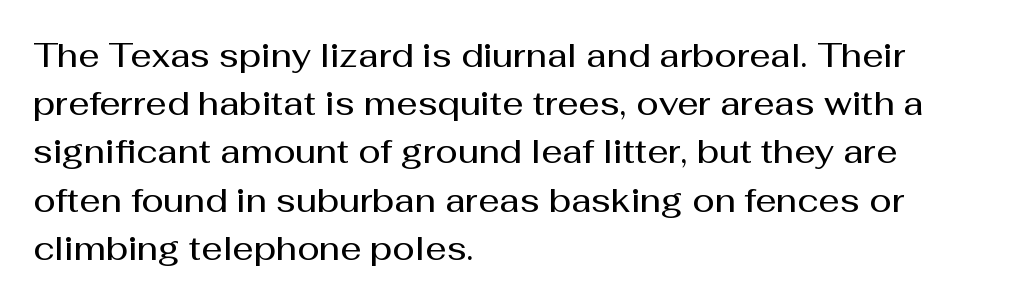
{"serif": "no", "italic": "no", "bold": "semi", "weight": "semibold", "width": "normal", "stroke_contrast": "medium", "x_height": "medium", "monospaced": "no", "underline": "no", "align": "left", "line_spacing": "normal", "line_spacing_ratio": 1.46, "letter_spacing": "normal", "letter_spacing_em": 0.0, "glyph_px": 33}
